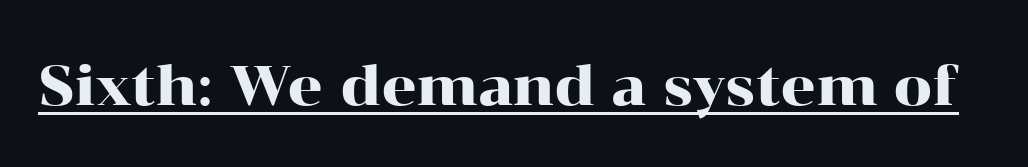
Characters follow at the spacing the type designer built in. A serif font was chosen for this passage. The lettering stays uniformly vertical, giving the passage a roman look. Proportional: the letters do not fall into vertical columns.
